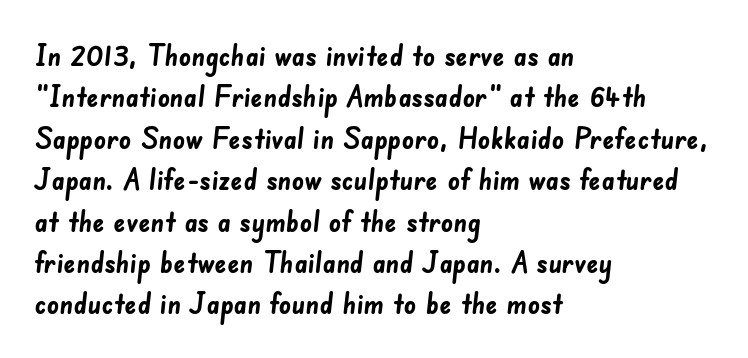
{"serif": "no", "bold": "yes", "weight": "semibold", "width": "normal", "stroke_contrast": "low", "x_height": "small", "monospaced": "no", "underline": "no", "align": "left", "line_spacing": "normal", "line_spacing_ratio": 1.38, "letter_spacing": "normal", "letter_spacing_em": 0.0, "glyph_px": 30}
